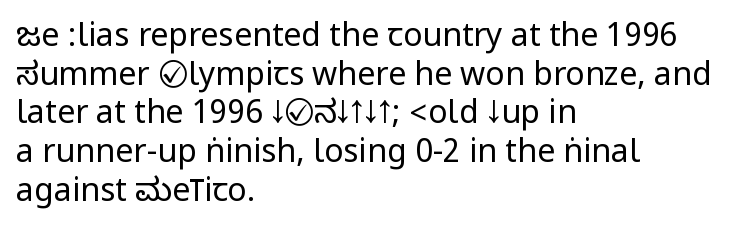
Stroke terminals: plain, sans-serif. Letters have the restrained weight of plain body copy at most. Which margin do the lines hug? The left one — the right edge is uneven. Characters remain perfectly vertical along every line. A clean baseline with only descenders dipping below it.
